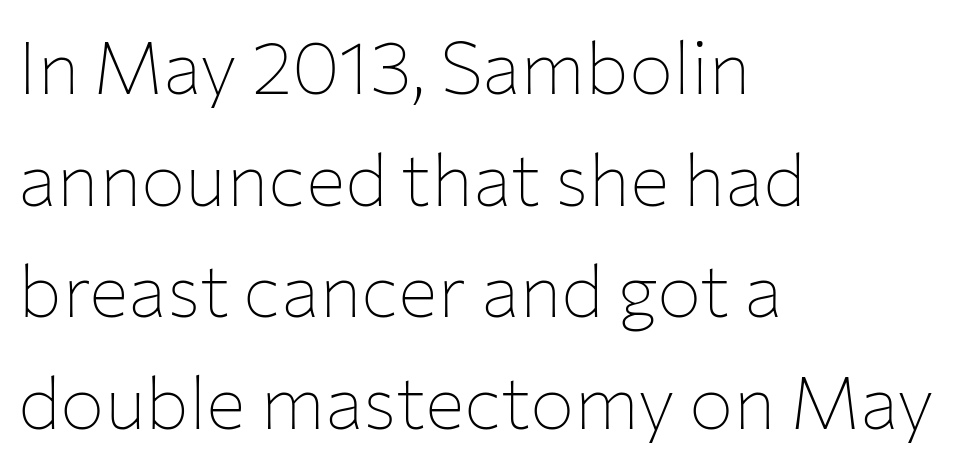
The image shows 74 px thin sans-serif type, upright; set left-aligned, normal line spacing (1.51x), normal letter spacing, not underlined; low stroke contrast and a medium x-height.
